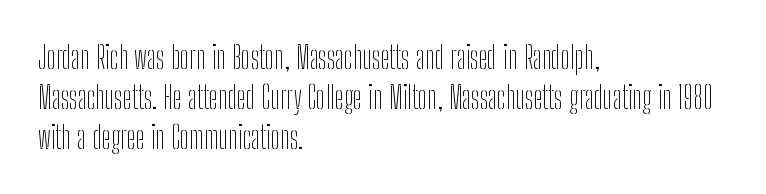
The image shows 31 px thin, condensed sans-serif type, upright; set left-aligned, normal line spacing (1.29x), normal letter spacing, not underlined; low stroke contrast and a medium x-height.
